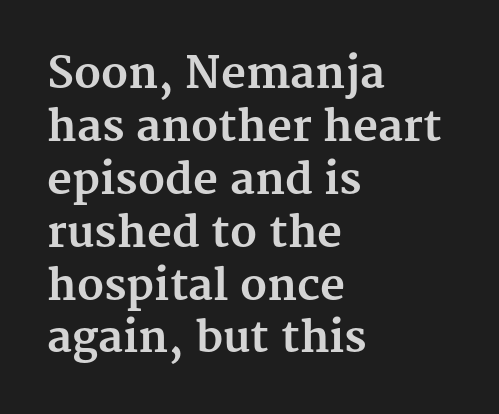
No italicization has been applied; the sample stays upright. Typographically, this falls in the serif category. The compositor pushed each line to the left boundary. Thick stems and heavy bowls — unmistakably bold. The foot of each line stays bare and open.
